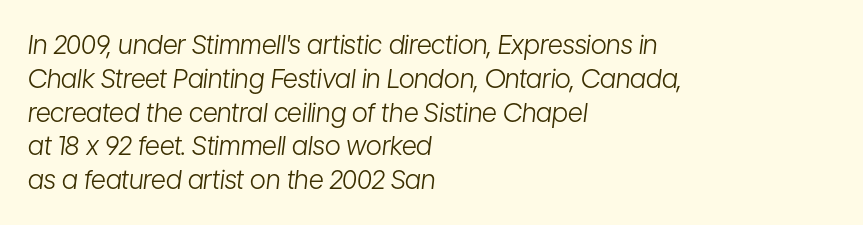
Q: Is the text bold? A: No.
Q: Is the text italic (slanted)? A: Yes, it leans right by about 7 degrees.
Q: Is the text underlined? A: No.
Q: How is the paragraph aligned? A: Left-aligned.
Q: Is the spacing between letters normal or unusually wide? A: Normal.
Q: Is the spacing between lines tight, normal or loose? A: Normal.
